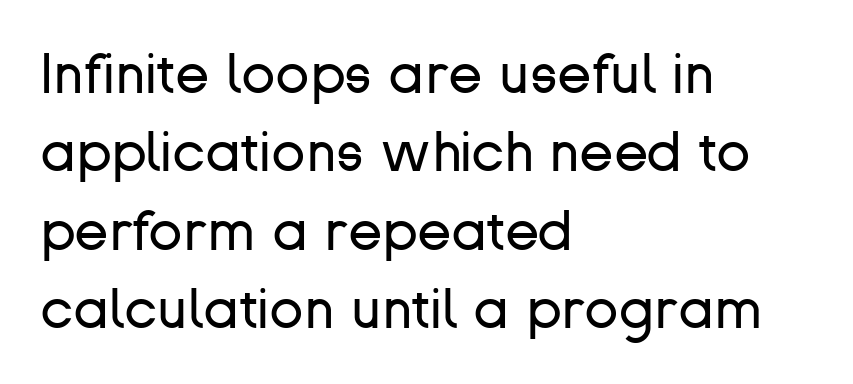
Q: Is the text bold? A: No.
Q: Is the text italic (slanted)? A: No, it is upright.
Q: Is the typeface a serif or a sans-serif typeface? A: Sans-serif.
Q: Is the text underlined? A: No.
Q: How is the paragraph aligned? A: Left-aligned.
Q: Is the spacing between letters normal or unusually wide? A: Normal.
Q: Is the spacing between lines tight, normal or loose? A: Normal.
Q: Width (condensed, normal, or wide)? A: Normal.
Q: Stroke contrast? A: Low.
Q: x-height? A: Medium.
Q: Monospaced? A: No.
